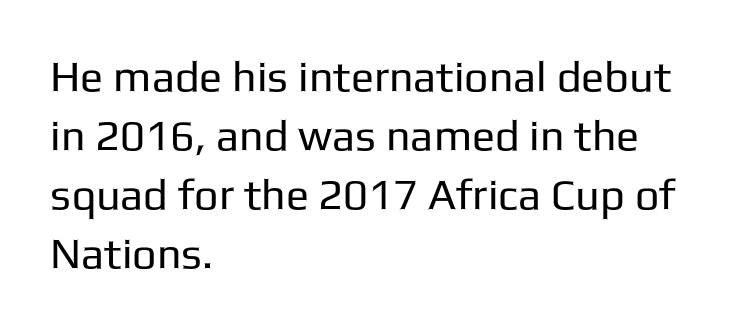
{"serif": "no", "italic": "no", "bold": "no", "weight": "regular", "width": "normal", "stroke_contrast": "low", "x_height": "medium", "monospaced": "no", "underline": "no", "align": "left", "line_spacing": "normal", "line_spacing_ratio": 1.37, "letter_spacing": "normal", "letter_spacing_em": 0.0, "glyph_px": 43}
